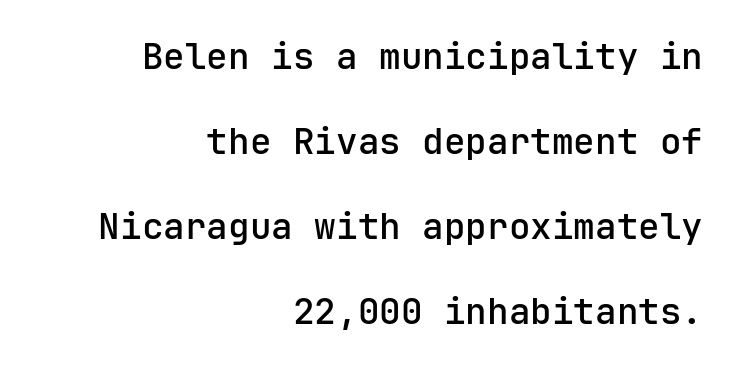
{"serif": "no", "italic": "no", "width": "normal", "stroke_contrast": "low", "x_height": "medium", "monospaced": "yes", "underline": "no", "align": "right", "line_spacing": "loose", "line_spacing_ratio": 2.36, "letter_spacing": "normal", "letter_spacing_em": 0.0, "glyph_px": 36}
